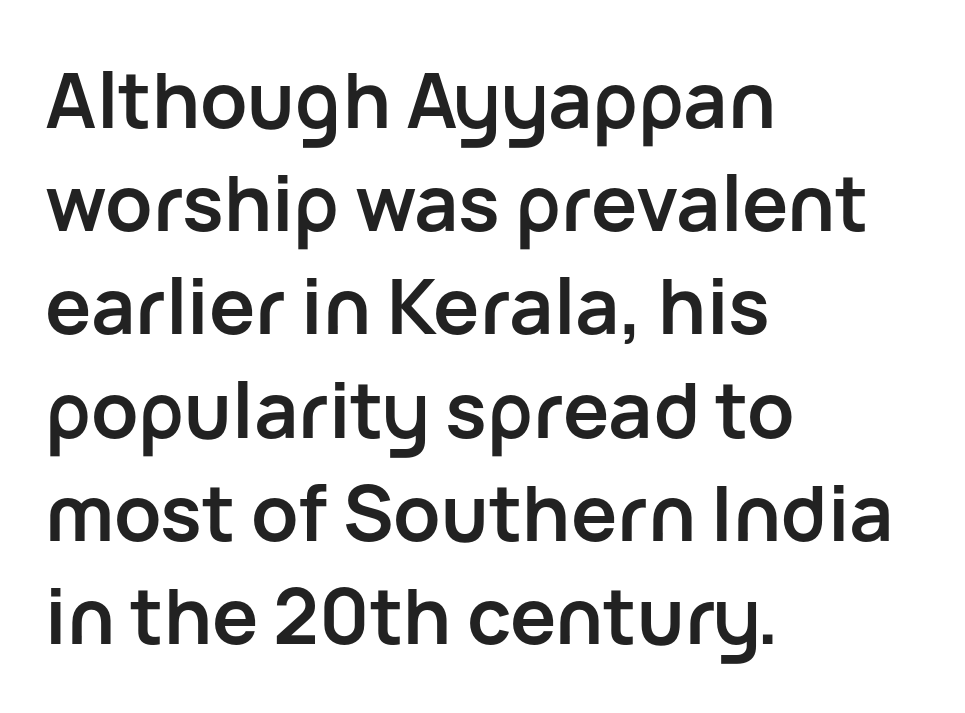
Descenders are the only things crossing below the line. Standard letterfit; no display-style spreading of the glyphs. Observe the absence of serifs on each vertical stroke in this sample. If you drew a ruler down the left edge, every line would touch it.
